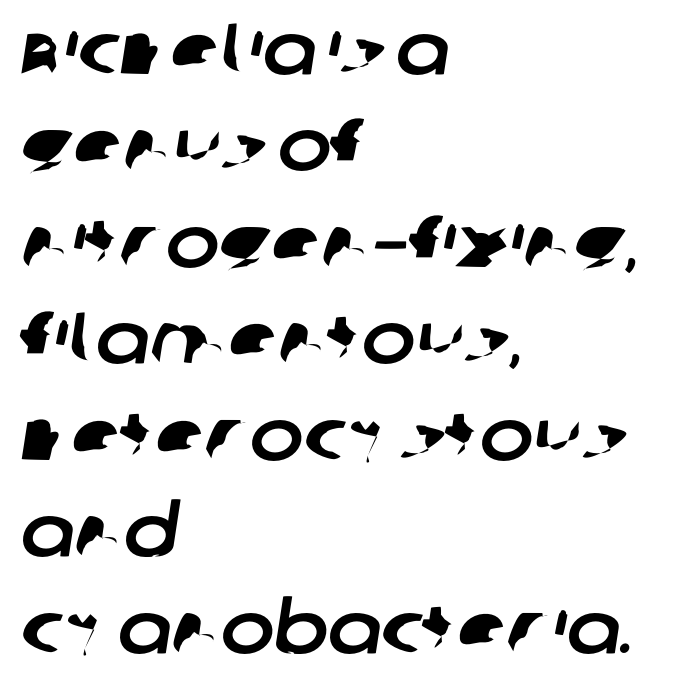
{"serif": "no", "width": "normal", "stroke_contrast": "low", "x_height": "large", "monospaced": "no", "underline": "no", "align": "left", "line_spacing": "normal", "line_spacing_ratio": 1.34, "letter_spacing": "normal", "letter_spacing_em": 0.0, "glyph_px": 72}
